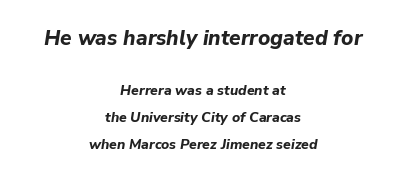
Q: Is the text bold? A: Yes.
Q: Is the text italic (slanted)? A: Yes, it leans right by about 9 degrees.
Q: Is the text underlined? A: No.
Q: How is the paragraph aligned? A: Centered.
Q: Is the spacing between letters normal or unusually wide? A: Normal.
Q: Is the spacing between lines tight, normal or loose? A: Loose.
Q: Which block of text is set in a larger size, the first (top) or the second (bottom)? A: The first (top) one.
